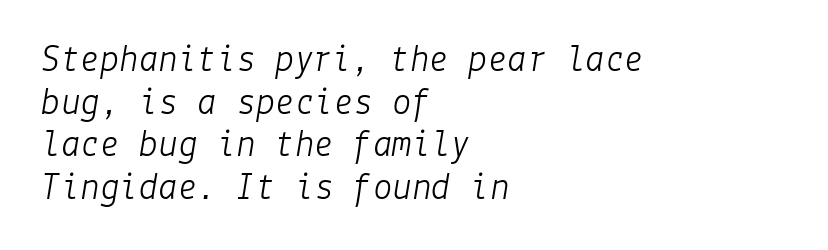
Nobody drew a line under any word here. Compared with typical paragraphs, the rows here are closer together. Posture: slanted. The type is set solid horizontally, with unmodified tracking. A classic flush-left, rag-right setting is used for this passage. A quiet, ordinary-to-light weight characterises the typeface.
